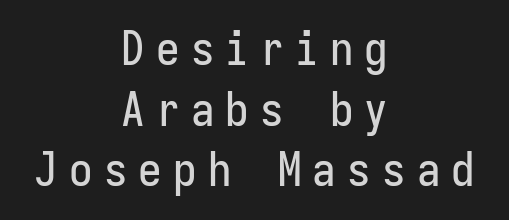
{"serif": "no", "italic": "no", "width": "condensed", "stroke_contrast": "low", "x_height": "medium", "monospaced": "yes", "underline": "no", "align": "center", "line_spacing": "normal", "line_spacing_ratio": 1.29, "letter_spacing": "wide", "letter_spacing_em": 0.24, "glyph_px": 47}
